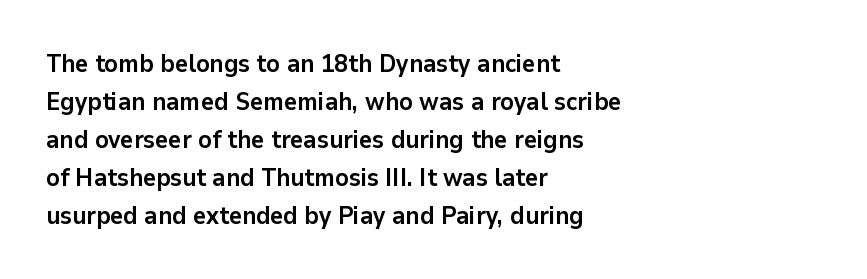
{"italic": "no", "bold": "yes", "underline": "no", "align": "left", "line_spacing": "normal", "line_spacing_ratio": 1.52, "letter_spacing": "normal", "letter_spacing_em": 0.0, "glyph_px": 25}
